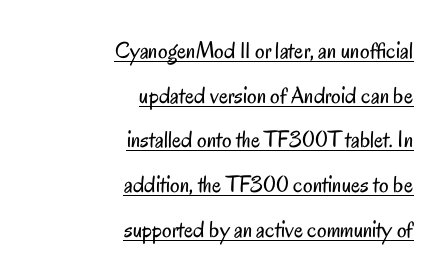
The image shows 24 px text type, upright; set right-aligned, line spacing 1.86x, normal letter spacing, underlined.
